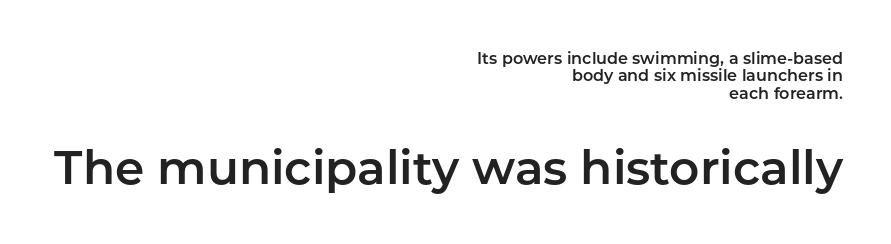
Italic: no, the glyphs are upright roman. All the whitespace from short lines collects on the left. Default kerning and tracking; the words read as compact shapes. This sample trades vertical openness for compactness between lines. Compare the two chunks: the lower has the greater cap height.
